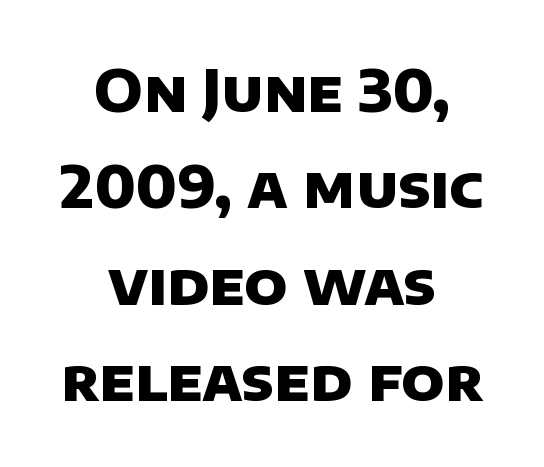
The image shows 57 px heavy sans-serif type; set centered, normal line spacing (1.69x), normal letter spacing, not underlined; low stroke contrast and a large x-height.
